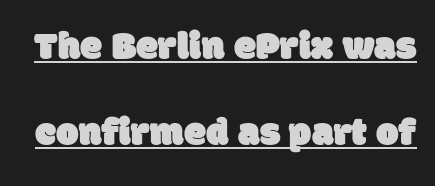
Q: Is the typeface a serif or a sans-serif typeface? A: Sans-serif.
Q: Is the text underlined? A: Yes.
Q: Is the spacing between letters normal or unusually wide? A: Normal.
Q: Is the spacing between lines tight, normal or loose? A: Loose.
Q: Width (condensed, normal, or wide)? A: Normal.
Q: Stroke contrast? A: Low.
Q: x-height? A: Large.
Q: Monospaced? A: No.
